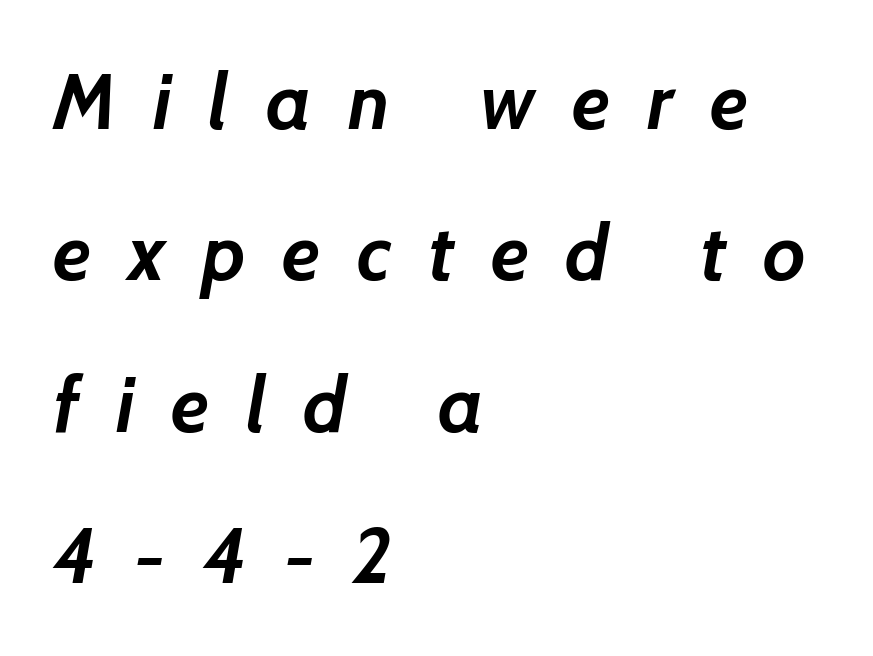
Here the glyphs are tracked loosely, breaking word shapes into spaced letters. In CSS terms this would be text-align: left. Beneath every word, the page is bare. The lines are spread far apart with generous leading.
